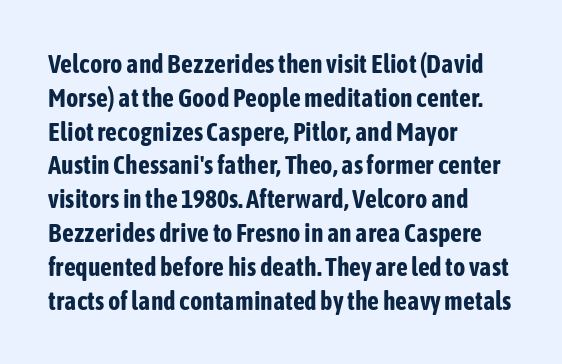
The image shows 26 px bold type, upright; set left-aligned, normal line spacing (1.3x), normal letter spacing, not underlined.
